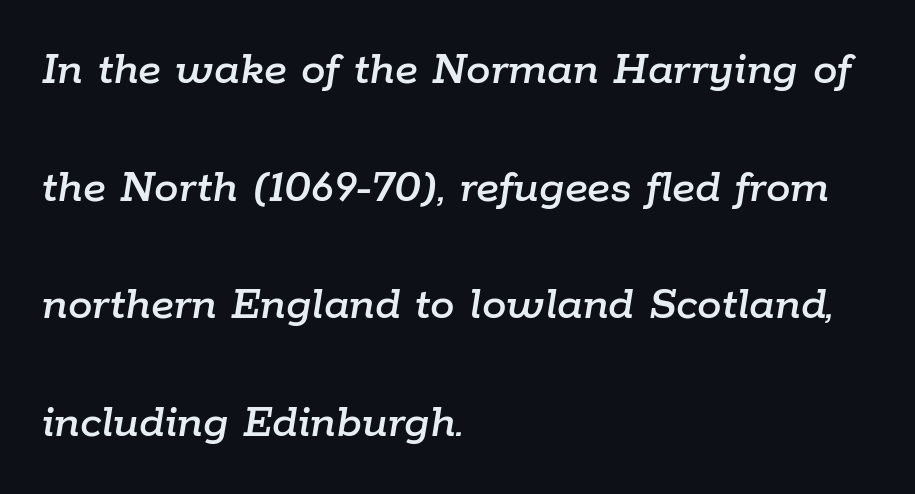
Q: Is the text italic (slanted)? A: Yes, it leans right by about 9 degrees.
Q: Is the text underlined? A: No.
Q: How is the paragraph aligned? A: Left-aligned.
Q: Is the spacing between letters normal or unusually wide? A: Normal.
Q: Is the spacing between lines tight, normal or loose? A: Loose.
Q: Width (condensed, normal, or wide)? A: Normal.
Q: Stroke contrast? A: Low.
Q: x-height? A: Medium.
Q: Monospaced? A: No.
